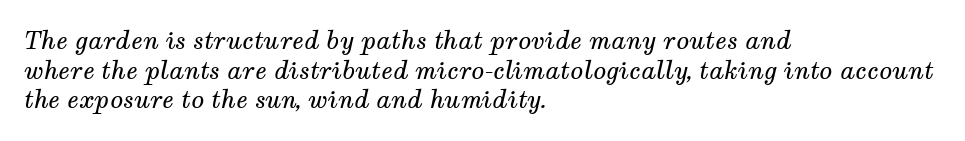
{"italic": "yes", "lean": "right", "slant_degrees": 12, "bold": "no", "underline": "no", "align": "left", "line_spacing_ratio": 1.23, "letter_spacing": "normal", "letter_spacing_em": 0.0, "glyph_px": 24}
